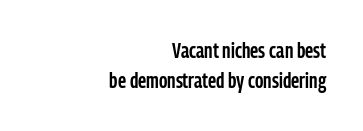
Q: Is the text bold? A: Semi-bold.
Q: Is the text italic (slanted)? A: No, it is upright.
Q: Is the text underlined? A: No.
Q: How is the paragraph aligned? A: Right-aligned.
Q: Is the spacing between letters normal or unusually wide? A: Normal.
Q: Is the spacing between lines tight, normal or loose? A: Normal.
